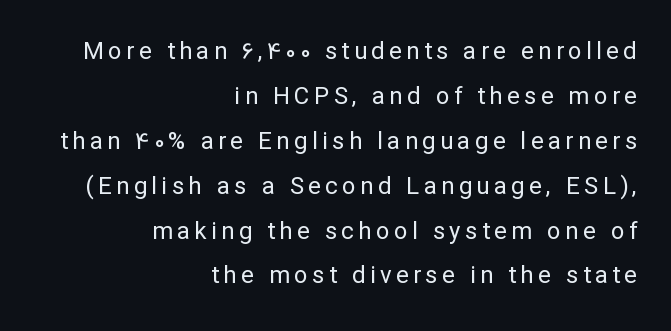
Unmarked baselines from the first word to the last. Vertical strokes here are truly vertical. These lines stack with their right ends in a neat column. These glyphs show unthickened strokes, regular width or finer.
